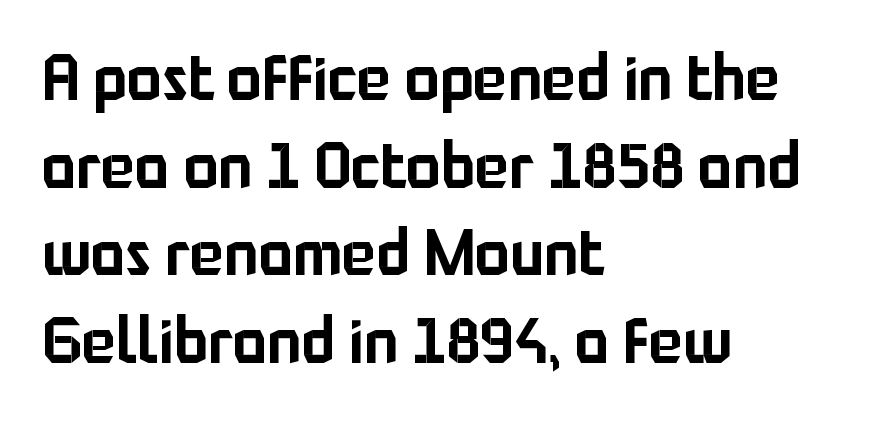
The image shows 64 px sans-serif type, upright; set left-aligned, normal line spacing (1.37x), normal letter spacing, not underlined; low stroke contrast and a medium x-height.
